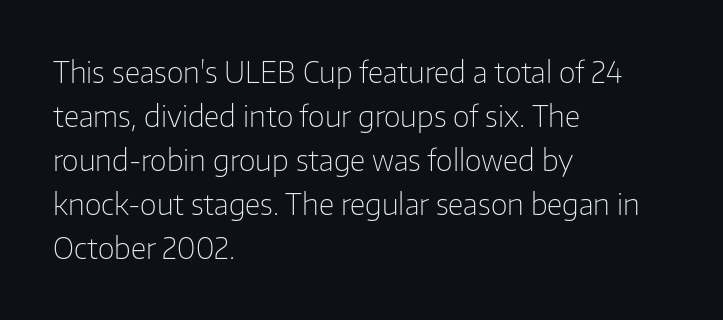
This sample has the flowing, uneven cadence of proportional lettering. Rule under the text: the space is simply empty. Unbolded letterforms with no extra heft. Whoever set this chose a conventional vertical rhythm. The rendering keeps characters at their native spacing. Do the letters lean? They stand straight.
